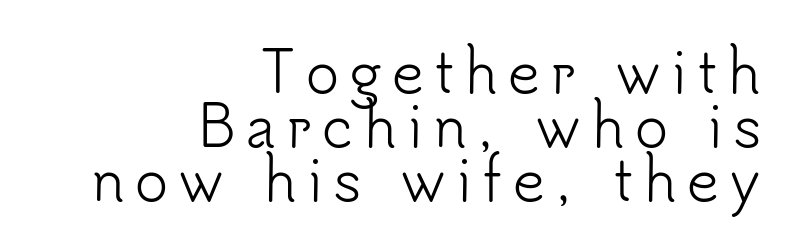
Q: Is the text bold? A: No.
Q: Is the text italic (slanted)? A: No, it is upright.
Q: Is the typeface a serif or a sans-serif typeface? A: Sans-serif.
Q: Is the text underlined? A: No.
Q: How is the paragraph aligned? A: Right-aligned.
Q: Is the spacing between lines tight, normal or loose? A: Tight.
Q: Width (condensed, normal, or wide)? A: Normal.
Q: Stroke contrast? A: Low.
Q: x-height? A: Small.
Q: Monospaced? A: No.
